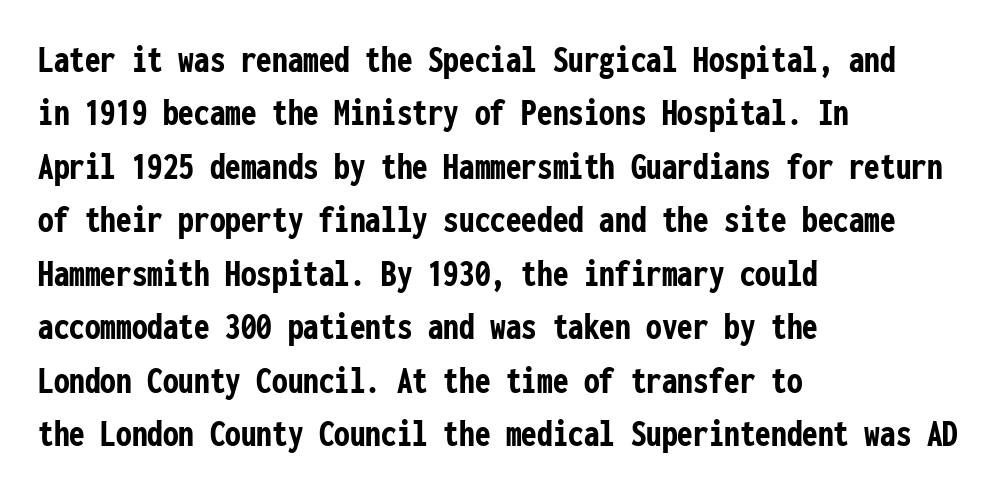
{"serif": "no", "italic": "no", "bold": "yes", "weight": "semibold", "width": "condensed", "stroke_contrast": "low", "x_height": "medium", "monospaced": "yes", "underline": "no", "align": "left", "line_spacing": "normal", "line_spacing_ratio": 1.37, "letter_spacing": "normal", "letter_spacing_em": 0.0, "glyph_px": 39}
